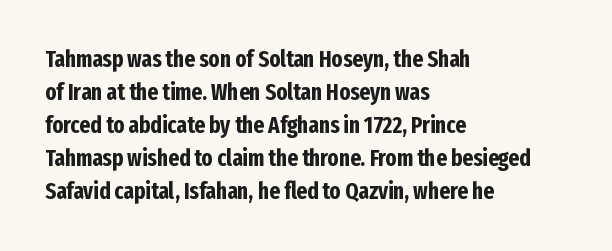
Q: Is the text bold? A: Yes.
Q: Is the text italic (slanted)? A: No, it is upright.
Q: Is the text underlined? A: No.
Q: How is the paragraph aligned? A: Left-aligned.
Q: Is the spacing between letters normal or unusually wide? A: Normal.
Q: Is the spacing between lines tight, normal or loose? A: Normal.
